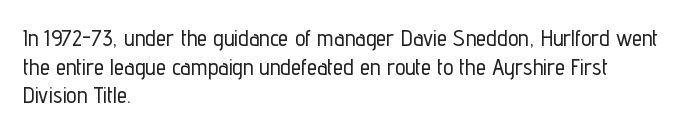
{"italic": "no", "underline": "no", "align": "left", "line_spacing": "normal", "line_spacing_ratio": 1.25, "letter_spacing": "normal", "letter_spacing_em": 0.0, "glyph_px": 23}
